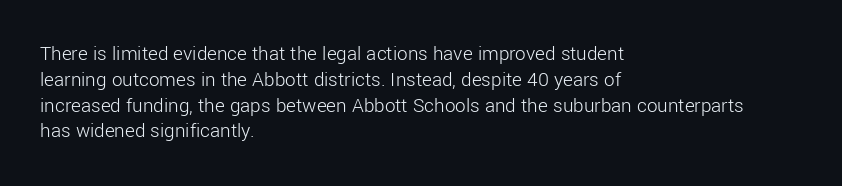
The image shows 21 px text type, upright; set left-aligned, line spacing 1.23x, normal letter spacing, not underlined.
